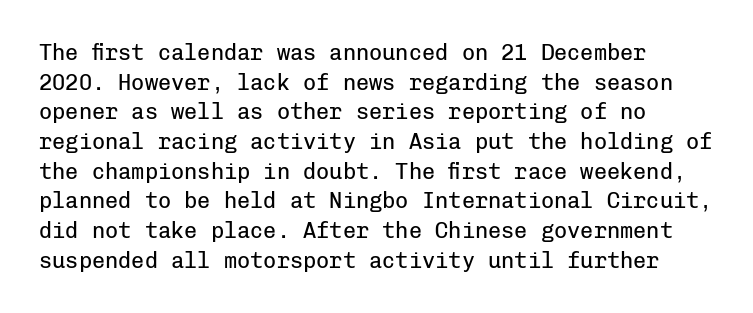
Q: Is the text bold? A: No.
Q: Is the text italic (slanted)? A: No, it is upright.
Q: Is the text underlined? A: No.
Q: How is the paragraph aligned? A: Left-aligned.
Q: Is the spacing between letters normal or unusually wide? A: Normal.
Q: Is the spacing between lines tight, normal or loose? A: Normal.
